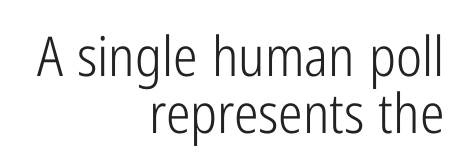
{"serif": "no", "italic": "no", "bold": "no", "weight": "light", "width": "condensed", "stroke_contrast": "low", "x_height": "medium", "monospaced": "no", "underline": "no", "align": "right", "line_spacing": "tight", "line_spacing_ratio": 1.03, "letter_spacing": "normal", "letter_spacing_em": 0.0, "glyph_px": 55}
